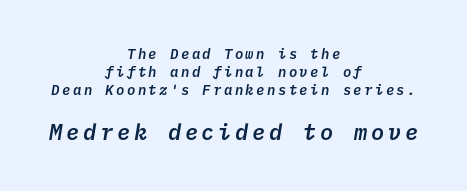
Baseline-to-baseline distance is the conventional proportion of letter height. The sample has been set in demibold, a notch under bold. The string is rendered with underlining switched off. The passage is arranged like a title page — every line centered.
